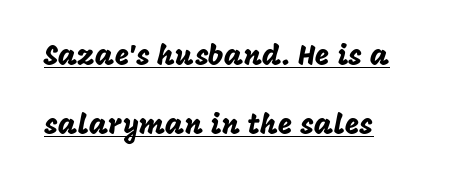
{"serif": "no", "width": "normal", "stroke_contrast": "low", "x_height": "large", "monospaced": "no", "underline": "yes", "align": "left", "line_spacing": "loose", "line_spacing_ratio": 2.45, "letter_spacing": "normal", "letter_spacing_em": 0.0, "glyph_px": 28}
